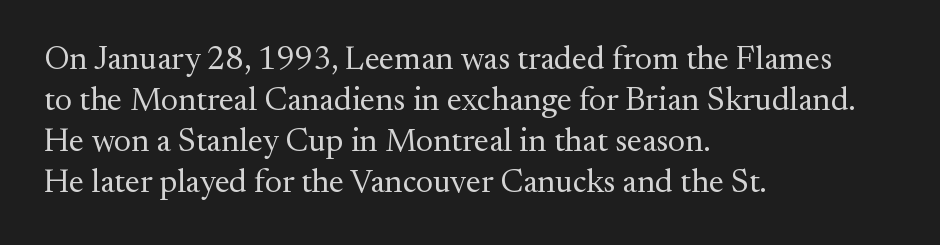
{"serif": "yes", "italic": "no", "bold": "no", "weight": "regular", "width": "normal", "stroke_contrast": "medium", "x_height": "small", "monospaced": "no", "underline": "no", "align": "left", "line_spacing_ratio": 1.24, "letter_spacing": "normal", "letter_spacing_em": 0.0, "glyph_px": 33}
